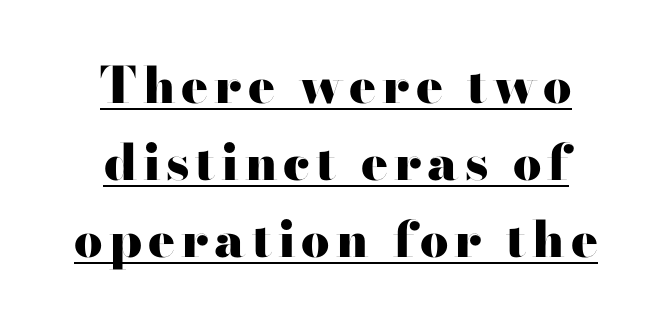
Does the weight exceed regular? Yes, all the way to bold. It's the straight-up-and-down kind of type. A student would call this center alignment; a typographer would say set centered. The leading is moderate, giving the passage an even texture. Think of a printed novel: that variable character pitch is what you see here. Typographically, this falls in the sans-serif category.
